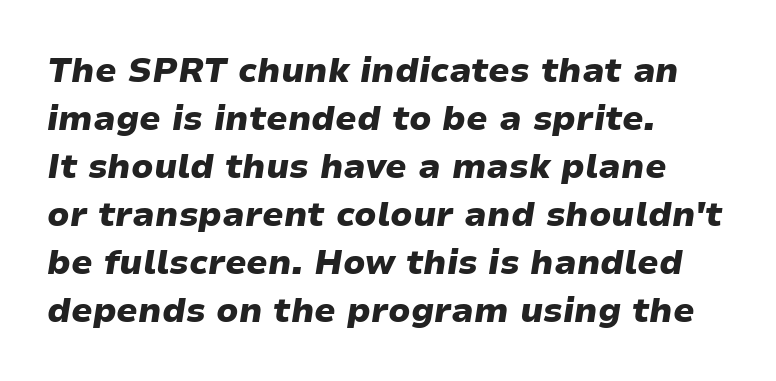
Q: Is the text bold? A: Yes.
Q: Is the text italic (slanted)? A: Yes, it leans right by about 9 degrees.
Q: Is the text underlined? A: No.
Q: How is the paragraph aligned? A: Left-aligned.
Q: Is the spacing between letters normal or unusually wide? A: Normal.
Q: Is the spacing between lines tight, normal or loose? A: Normal.
Q: Width (condensed, normal, or wide)? A: Wide.
Q: Stroke contrast? A: Low.
Q: x-height? A: Medium.
Q: Monospaced? A: No.
